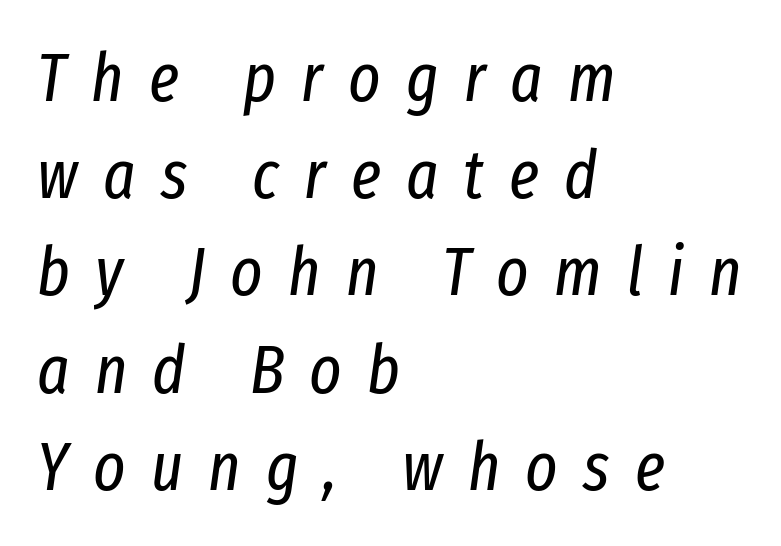
Q: Is the text bold? A: No.
Q: Is the text italic (slanted)? A: Yes, it leans right by about 8 degrees.
Q: Is the text underlined? A: No.
Q: How is the paragraph aligned? A: Left-aligned.
Q: Is the spacing between letters normal or unusually wide? A: Unusually wide.
Q: Is the spacing between lines tight, normal or loose? A: Normal.
Q: Width (condensed, normal, or wide)? A: Condensed.
Q: Stroke contrast? A: Low.
Q: x-height? A: Medium.
Q: Monospaced? A: No.
